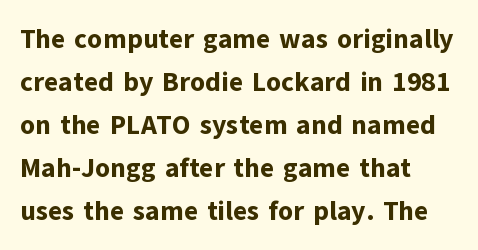
Typesetter's note: full bold, strokes at maximum text heaviness. Quick note: interline space is typical. Compared with a centered layout, this one pins lines to the left instead. Tall strokes in this sample are plumb rather than angled. The tracking reads as untouched default to a designer's eye. Has an underline been added? It has not.
